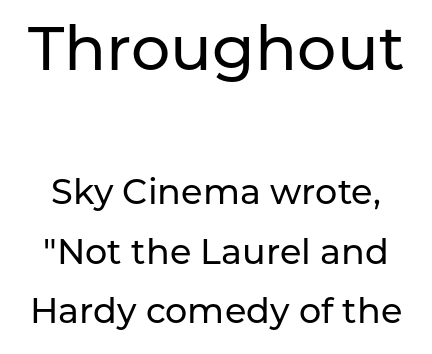
{"serif": "no", "italic": "no", "width": "normal", "stroke_contrast": "low", "x_height": "medium", "monospaced": "no", "underline": "no", "line_spacing": "normal", "line_spacing_ratio": 1.69, "letter_spacing": "normal", "letter_spacing_em": 0.0, "larger_block": "first", "size_ratio": 1.77, "glyph_px": 62}
